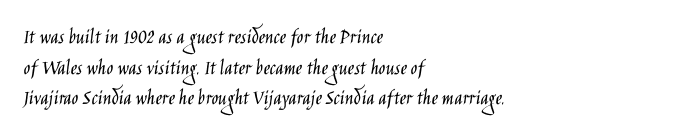
Here the glyphs are tracked normally, forming tight word shapes. This sample keeps an unexceptional amount of space between lines. Each stroke keeps to a modest, everyday thickness or less. This rendering uses left alignment, leaving the right contour irregular. Descenders are the only things crossing below the line.
